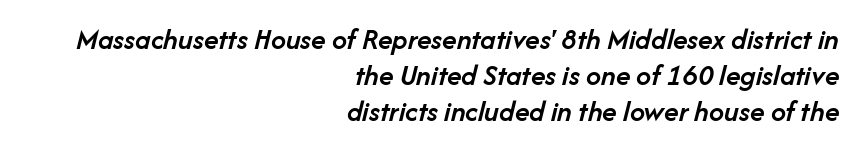
{"italic": "yes", "lean": "right", "slant_degrees": 14, "bold": "semi", "weight": "semibold", "width": "normal", "stroke_contrast": "low", "x_height": "medium", "monospaced": "no", "underline": "no", "align": "right", "line_spacing_ratio": 1.2, "letter_spacing": "normal", "letter_spacing_em": 0.0, "glyph_px": 30}
